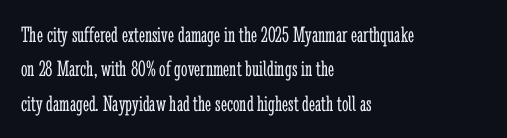
The image shows 23 px text type, upright; set left-aligned, normal line spacing (1.49x), normal letter spacing, not underlined.
